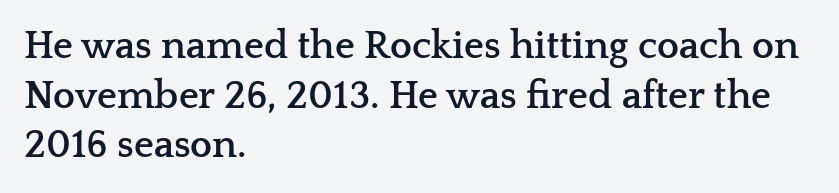
Q: Is the text bold? A: Yes.
Q: Is the text italic (slanted)? A: No, it is upright.
Q: Is the typeface a serif or a sans-serif typeface? A: Serif.
Q: Is the text underlined? A: No.
Q: How is the paragraph aligned? A: Left-aligned.
Q: Is the spacing between letters normal or unusually wide? A: Normal.
Q: Is the spacing between lines tight, normal or loose? A: Normal.
Q: Width (condensed, normal, or wide)? A: Wide.
Q: Stroke contrast? A: Low.
Q: x-height? A: Medium.
Q: Monospaced? A: No.
